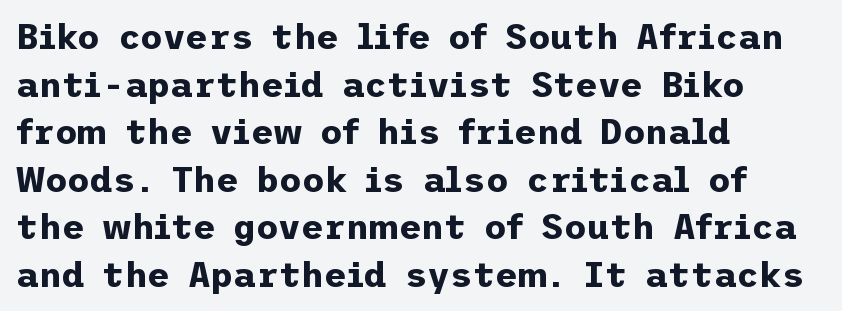
Q: Is the text bold? A: Yes.
Q: Is the text italic (slanted)? A: No, it is upright.
Q: Is the typeface a serif or a sans-serif typeface? A: Sans-serif.
Q: Is the text underlined? A: No.
Q: How is the paragraph aligned? A: Left-aligned.
Q: Is the spacing between letters normal or unusually wide? A: Normal.
Q: Is the spacing between lines tight, normal or loose? A: Normal.
Q: Width (condensed, normal, or wide)? A: Normal.
Q: Stroke contrast? A: Low.
Q: x-height? A: Medium.
